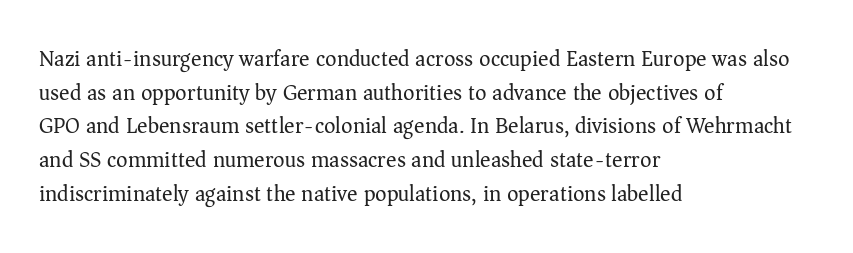
The image shows 22 px text type, upright; set left-aligned, normal line spacing (1.53x), normal letter spacing, not underlined.
